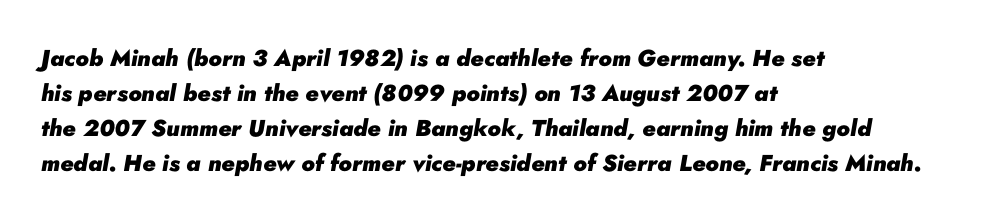
Successive baselines arrive at the customary interval. You can tell it's italic because the verticals aren't actually vertical. The specimen omits any rule beneath the text block's lines. Strokes here are thick enough to call this a true bold.
